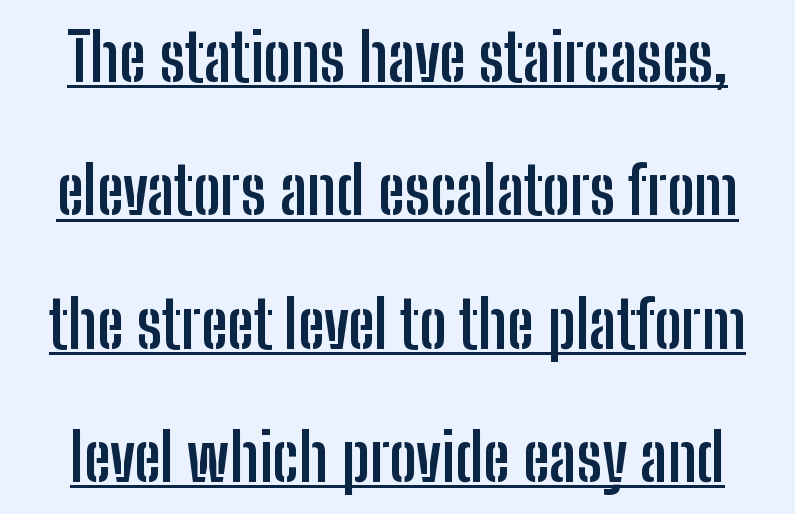
The rendering uses the underline text-decoration. Every letter is thick-stroked: bold, no question. The lettering holds an erect, upright posture throughout. These lines are rendered in a variable-pitch font.
